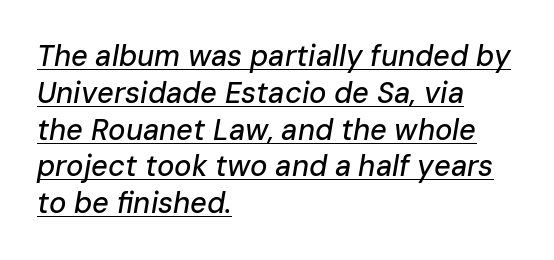
{"italic": "yes", "lean": "right", "slant_degrees": 10, "width": "normal", "stroke_contrast": "low", "x_height": "medium", "monospaced": "no", "underline": "yes", "align": "left", "line_spacing": "normal", "line_spacing_ratio": 1.27, "letter_spacing": "normal", "letter_spacing_em": 0.0, "glyph_px": 29}
